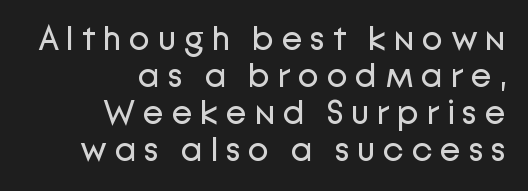
The image shows 35 px regular-weight sans-serif type, upright; set right-aligned, tight line spacing (1.06x), unusually wide letter spacing (+0.21 em), not underlined; low stroke contrast and a medium x-height.
